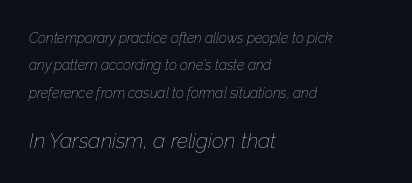
The image shows 21 px text type, italic (leaning right); set left-aligned, loose line spacing (1.96x), normal letter spacing, not underlined; the second (bottom) block is 1.5x larger.
